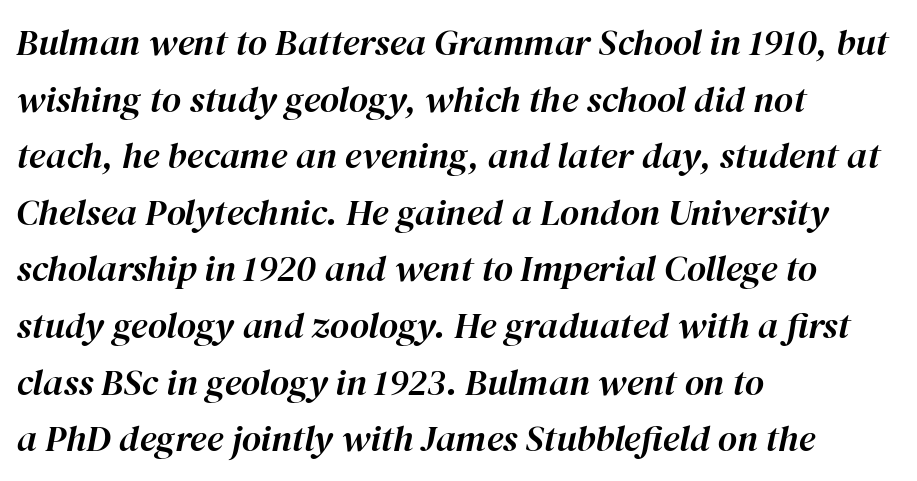
Q: Is the text italic (slanted)? A: Yes, it leans right by about 12 degrees.
Q: Is the text underlined? A: No.
Q: How is the paragraph aligned? A: Left-aligned.
Q: Is the spacing between letters normal or unusually wide? A: Normal.
Q: Is the spacing between lines tight, normal or loose? A: Normal.
Q: Width (condensed, normal, or wide)? A: Normal.
Q: Stroke contrast? A: High.
Q: x-height? A: Medium.
Q: Monospaced? A: No.
